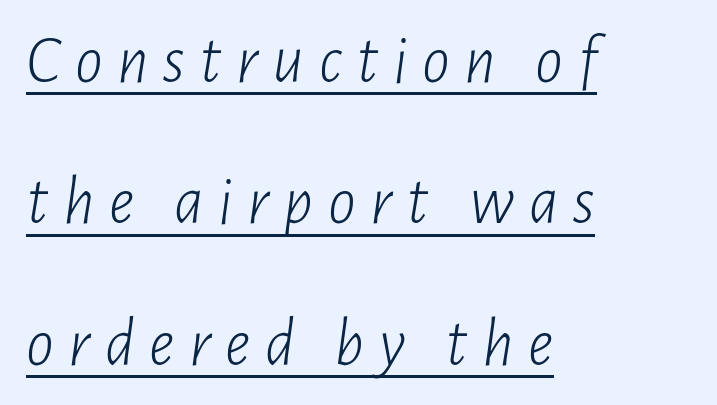
Q: Is the text bold? A: No.
Q: Is the text italic (slanted)? A: Yes, it leans right by about 7 degrees.
Q: Is the text underlined? A: Yes.
Q: How is the paragraph aligned? A: Left-aligned.
Q: Is the spacing between letters normal or unusually wide? A: Unusually wide.
Q: Is the spacing between lines tight, normal or loose? A: Loose.
Q: Width (condensed, normal, or wide)? A: Condensed.
Q: Stroke contrast? A: Low.
Q: x-height? A: Medium.
Q: Monospaced? A: No.
